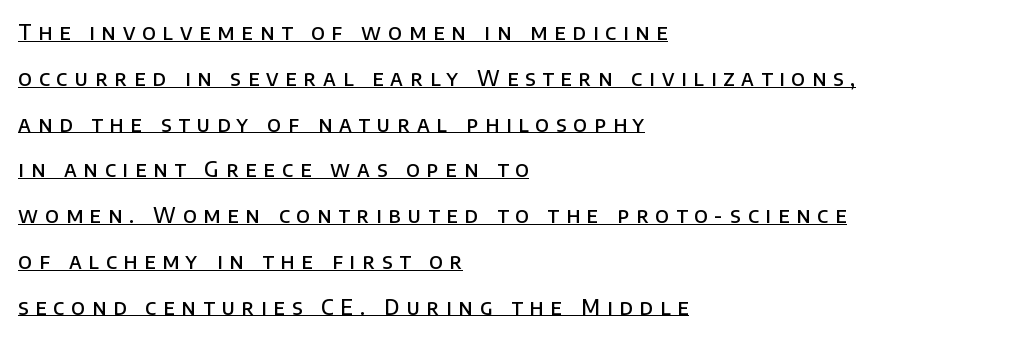
The image shows 21 px text type, upright; set left-aligned, loose line spacing (2.18x), unusually wide letter spacing (+0.33 em), underlined.
